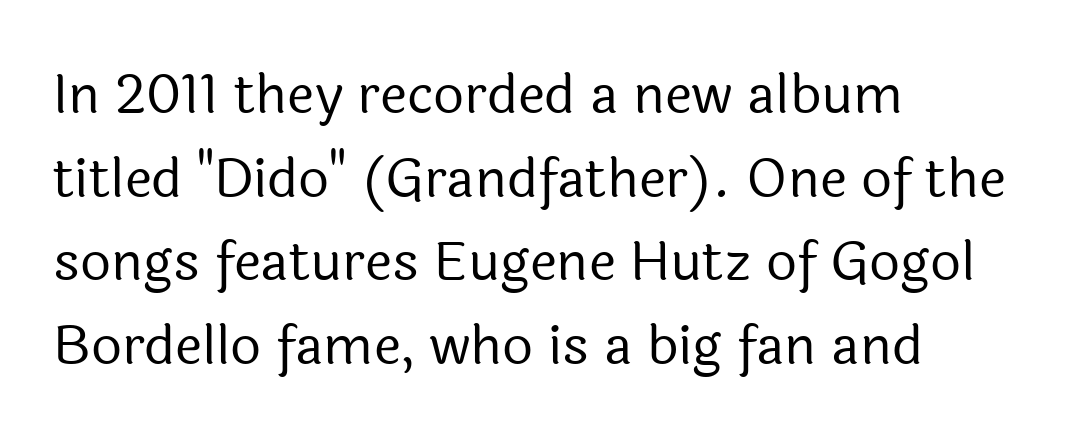
Q: Is the text bold? A: No.
Q: Is the text italic (slanted)? A: No, it is upright.
Q: Is the typeface a serif or a sans-serif typeface? A: Sans-serif.
Q: Is the text underlined? A: No.
Q: How is the paragraph aligned? A: Left-aligned.
Q: Is the spacing between letters normal or unusually wide? A: Normal.
Q: Is the spacing between lines tight, normal or loose? A: Normal.
Q: Width (condensed, normal, or wide)? A: Normal.
Q: x-height? A: Medium.
Q: Monospaced? A: No.
